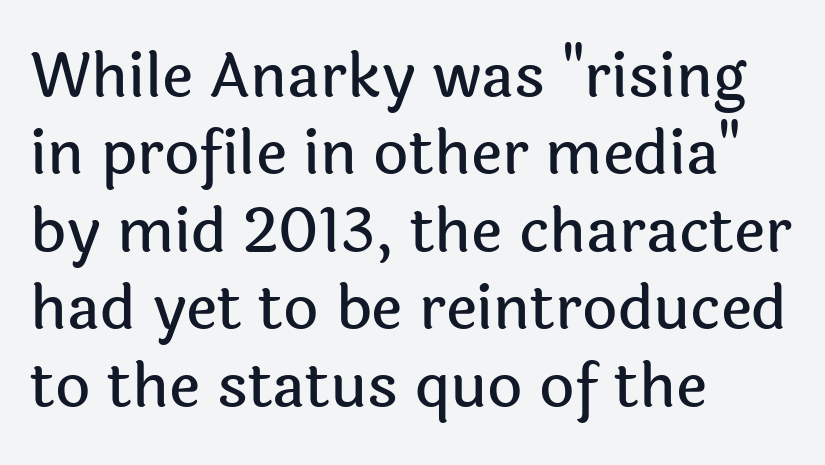
Which margin do the lines hug? The left one — the right edge is uneven. The words here are not underlined. Do the characters align in a grid? No, the font is proportional. This sample uses an upright cut, with every glyph sitting square on the baseline.
